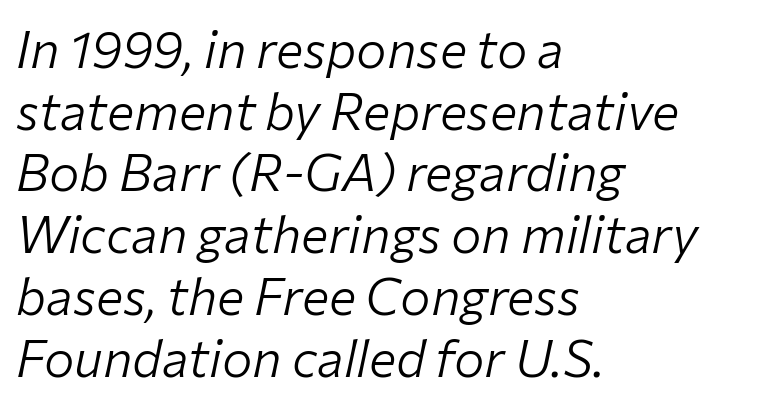
The image shows 51 px light type, italic (leaning right); set left-aligned, line spacing 1.21x, normal letter spacing, not underlined; low stroke contrast and a medium x-height.
